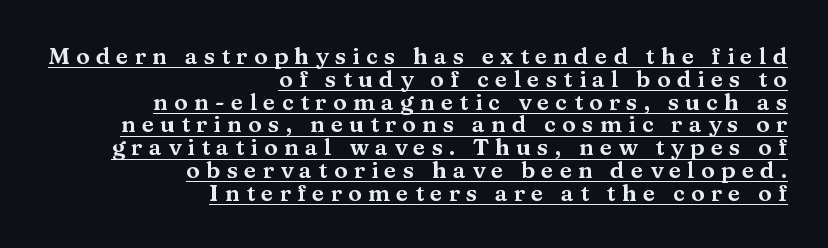
Q: Is the text italic (slanted)? A: No, it is upright.
Q: Is the text underlined? A: Yes.
Q: How is the paragraph aligned? A: Right-aligned.
Q: Is the spacing between letters normal or unusually wide? A: Unusually wide.
Q: Is the spacing between lines tight, normal or loose? A: Tight.
